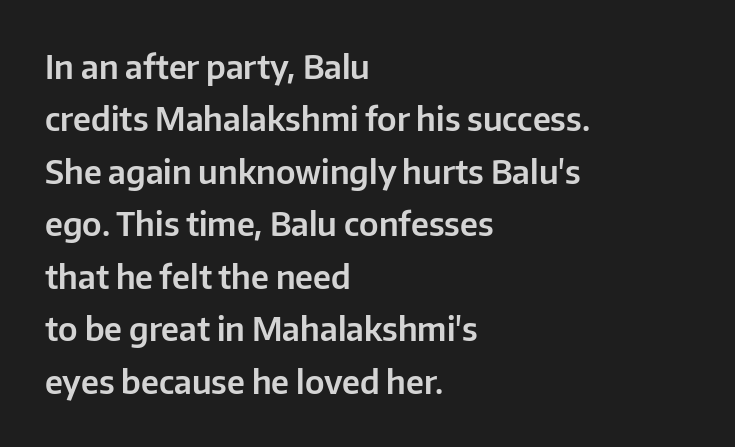
The rows are spaced the way most documents space them. These lines are rendered in a variable-pitch font. The paragraph has a hard left edge and a soft right edge. I'd call this a sans setting — the letters go barefoot. Students, note that the glyphs here touch the page at normal intervals.
